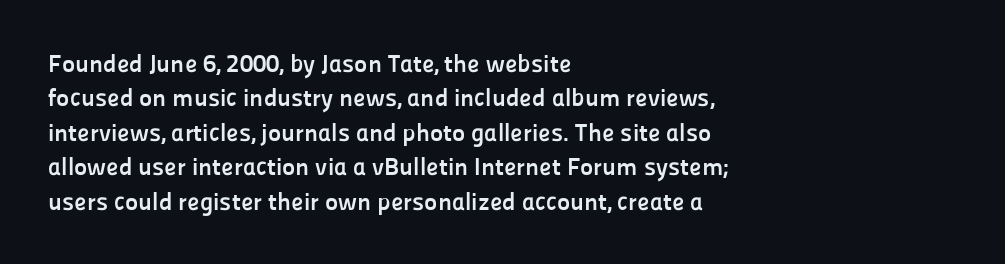
{"italic": "no", "bold": "yes", "underline": "no", "align": "left", "line_spacing": "normal", "line_spacing_ratio": 1.38, "letter_spacing": "normal", "letter_spacing_em": 0.0, "glyph_px": 25}
